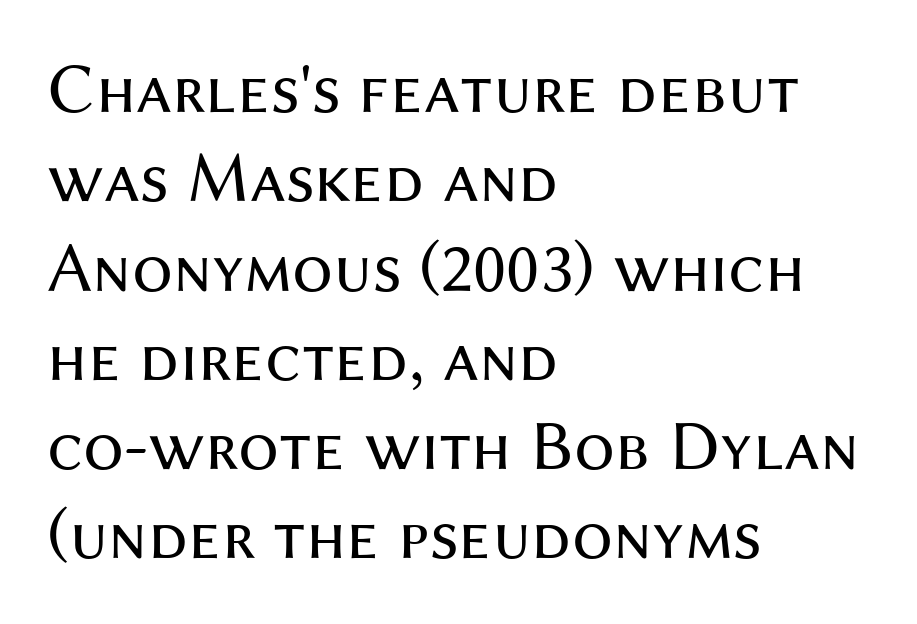
Q: Is the text bold? A: No.
Q: Is the text italic (slanted)? A: No, it is upright.
Q: Is the typeface a serif or a sans-serif typeface? A: Sans-serif.
Q: Is the text underlined? A: No.
Q: How is the paragraph aligned? A: Left-aligned.
Q: Is the spacing between letters normal or unusually wide? A: Normal.
Q: Width (condensed, normal, or wide)? A: Normal.
Q: Stroke contrast? A: Medium.
Q: x-height? A: Medium.
Q: Monospaced? A: No.
